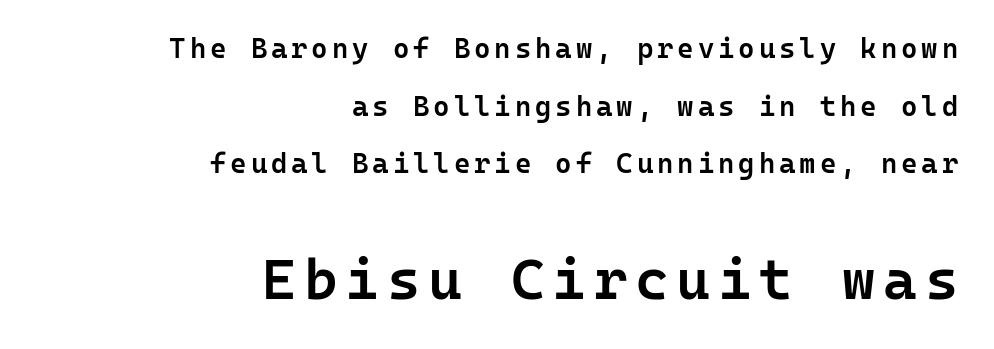
The later block is typeset at a bigger size than the earlier block. These lines stack with their right ends in a neat column. A typesetter would label this face a sans. Nope, not italic — everything's standing straight. The rendering uses typewriter-style spacing with identical character cells. The area under the type is left untouched.
